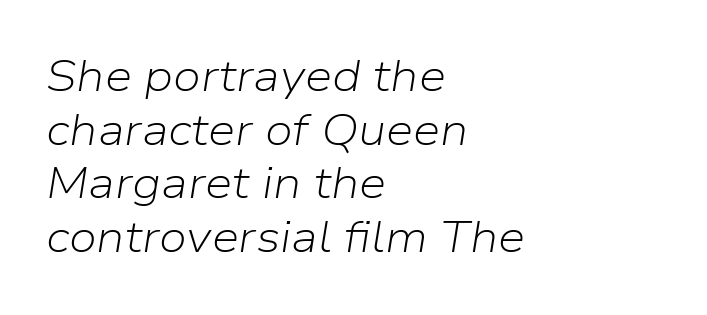
The image shows 44 px light type, italic (leaning right); set left-aligned, line spacing 1.22x, normal letter spacing, not underlined; low stroke contrast and a medium x-height.
